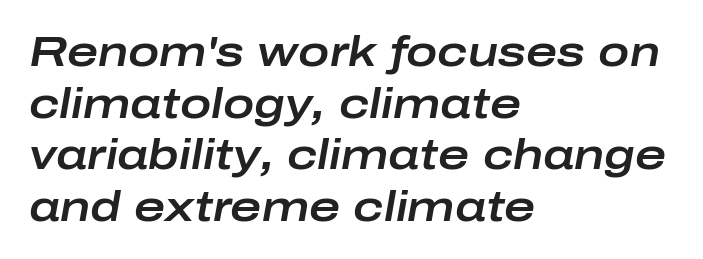
The image shows 42 px wide type, italic (leaning right); set left-aligned, line spacing 1.23x, normal letter spacing, not underlined; low stroke contrast and a medium x-height.
